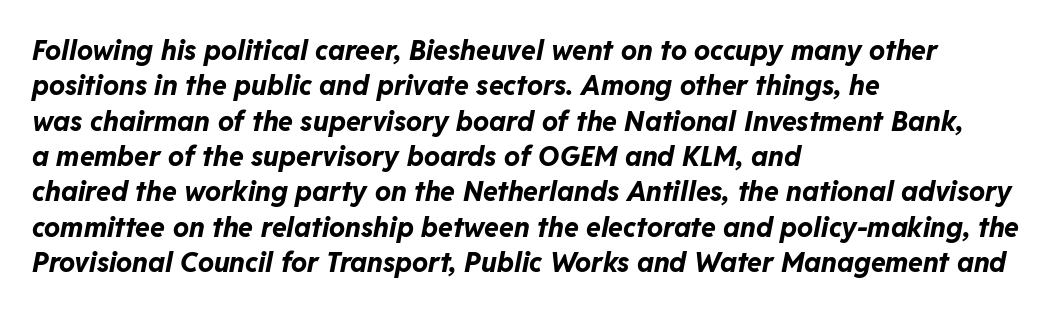
{"italic": "yes", "lean": "right", "slant_degrees": 11, "bold": "yes", "underline": "no", "align": "left", "line_spacing": "normal", "line_spacing_ratio": 1.31, "letter_spacing": "normal", "letter_spacing_em": 0.0, "glyph_px": 27}
